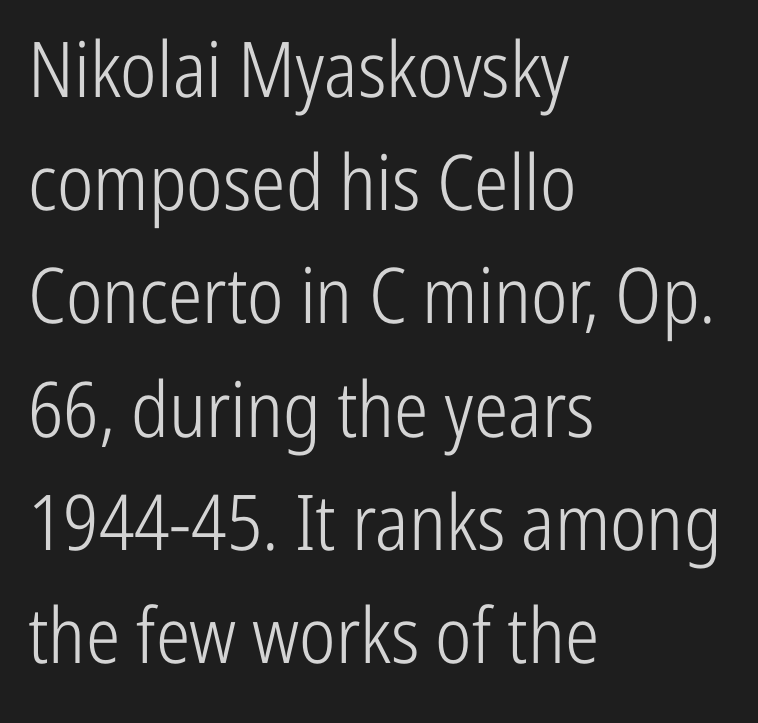
{"serif": "no", "italic": "no", "bold": "no", "weight": "light", "width": "condensed", "stroke_contrast": "low", "x_height": "medium", "monospaced": "no", "underline": "no", "align": "left", "line_spacing": "normal", "line_spacing_ratio": 1.47, "letter_spacing": "normal", "letter_spacing_em": 0.0, "glyph_px": 77}
